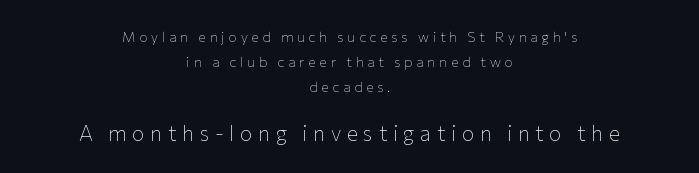
The letters stand upright; this is a roman face. Stroke mass is kept to a normal reading level or below. These two chunks differ in scale, with the bottom chunk taking the larger measure. The line texture is sparse and dotted thanks to wide tracking. The lines in this sample share a center point and differ in where they start and stop.
